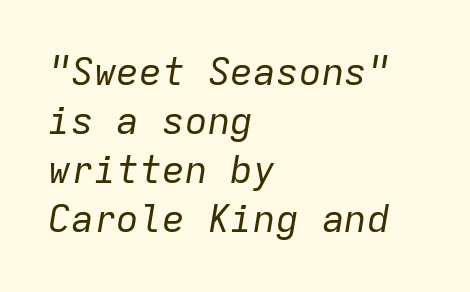
The image shows 38 px regular-weight type, italic (leaning right), monospaced; set left-aligned, normal line spacing (1.29x), normal letter spacing, not underlined; low stroke contrast and a medium x-height.
